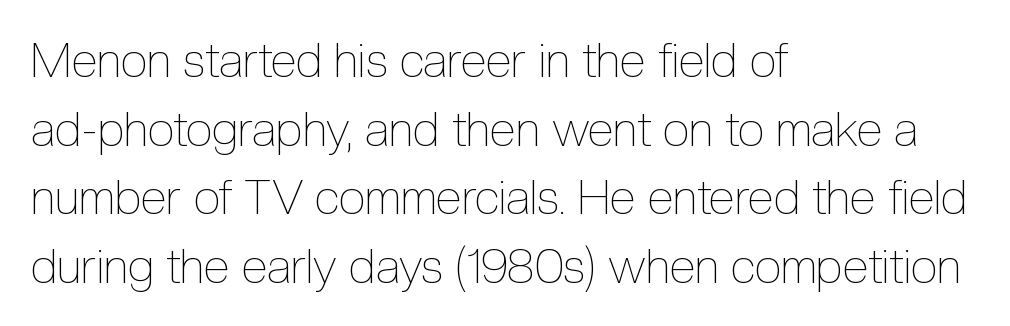
{"italic": "no", "bold": "no", "weight": "thin", "width": "condensed", "x_height": "medium", "monospaced": "no", "underline": "no", "align": "left", "line_spacing": "normal", "line_spacing_ratio": 1.43, "letter_spacing": "normal", "letter_spacing_em": 0.0, "glyph_px": 48}
